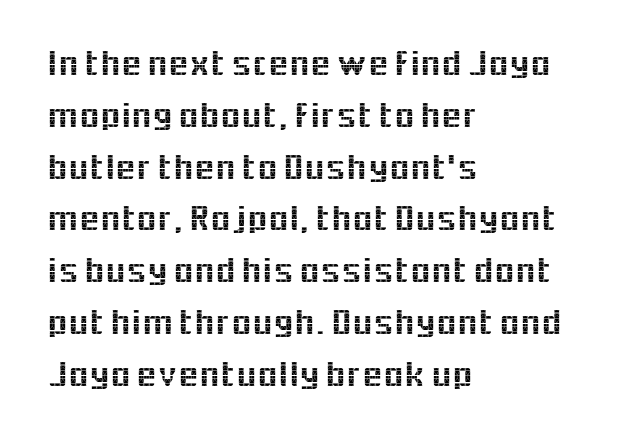
The letters stand upright; this is a roman face. The leading is moderate, giving the passage an even texture. Has an underline been added? It has not. Unlike a traditional serif, this face leaves its strokes unadorned. These lines stack with their left ends in a neat column.
